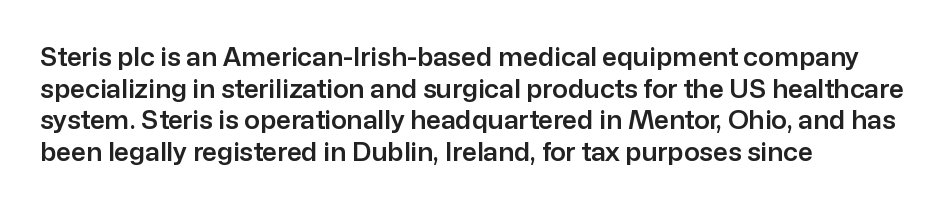
Q: Is the text italic (slanted)? A: No, it is upright.
Q: Is the text underlined? A: No.
Q: How is the paragraph aligned? A: Left-aligned.
Q: Is the spacing between letters normal or unusually wide? A: Normal.
